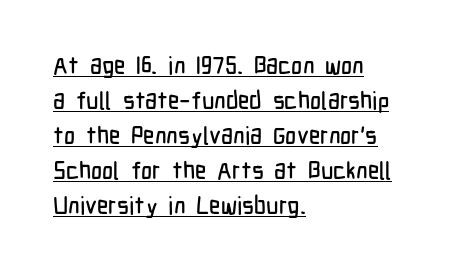
{"italic": "no", "underline": "yes", "align": "left", "line_spacing": "normal", "line_spacing_ratio": 1.46, "letter_spacing": "normal", "letter_spacing_em": 0.0, "glyph_px": 24}
